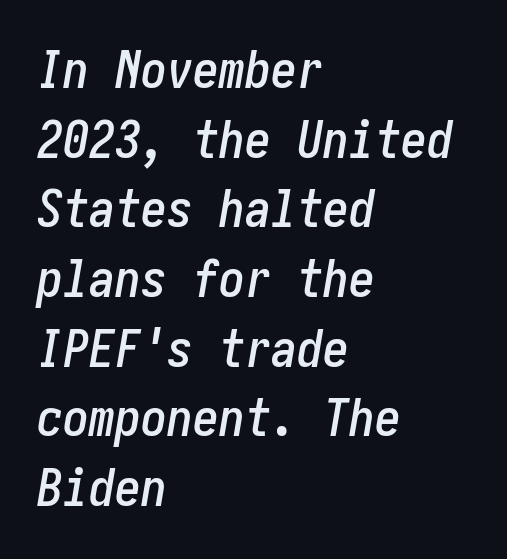
The lettering tilts uniformly, giving the passage an italic look. Underline: absent. You could call the tracking neutral — neither tight nor loose. Visually the block forms a straight wall on the left and a jagged coastline on the right. The vertical gap from one line to the next is medium.
